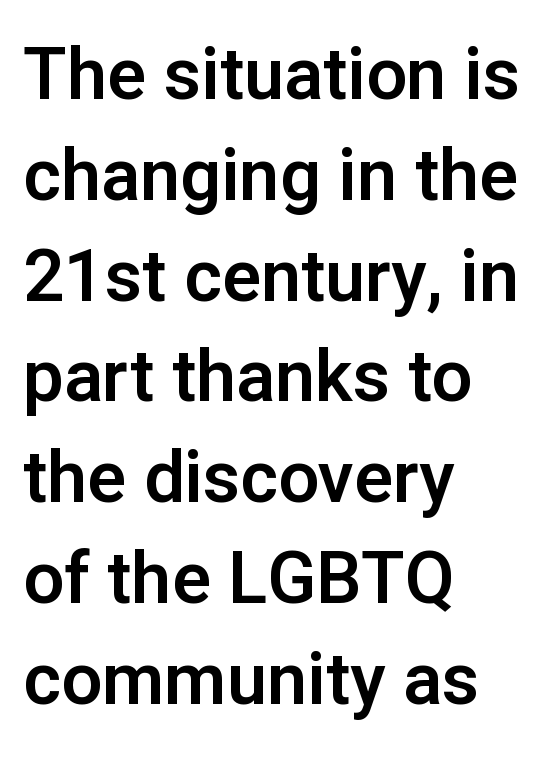
Q: Is the text italic (slanted)? A: No, it is upright.
Q: Is the typeface a serif or a sans-serif typeface? A: Sans-serif.
Q: Is the text underlined? A: No.
Q: How is the paragraph aligned? A: Left-aligned.
Q: Is the spacing between letters normal or unusually wide? A: Normal.
Q: Is the spacing between lines tight, normal or loose? A: Normal.
Q: Width (condensed, normal, or wide)? A: Normal.
Q: Stroke contrast? A: Low.
Q: x-height? A: Medium.
Q: Monospaced? A: No.
